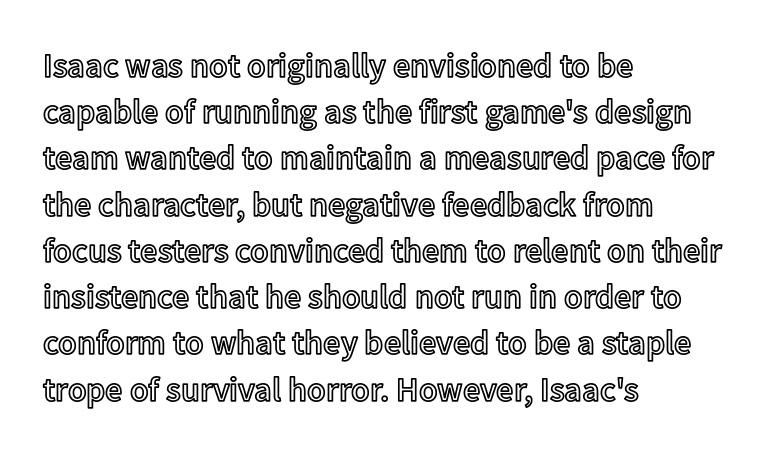
Q: Is the text italic (slanted)? A: No, it is upright.
Q: Is the text underlined? A: No.
Q: How is the paragraph aligned? A: Left-aligned.
Q: Is the spacing between letters normal or unusually wide? A: Normal.
Q: Is the spacing between lines tight, normal or loose? A: Normal.
Q: Width (condensed, normal, or wide)? A: Normal.
Q: x-height? A: Medium.
Q: Monospaced? A: No.
